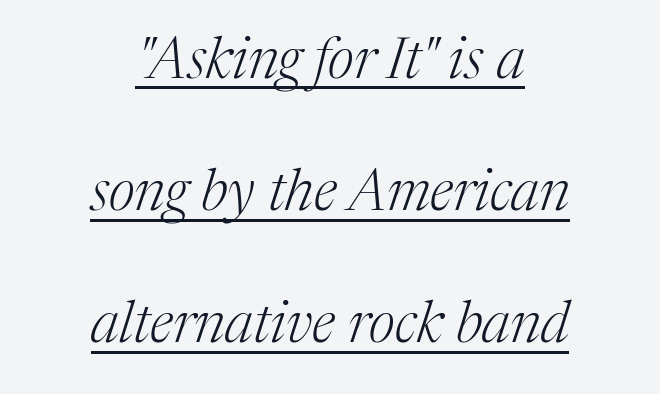
The lines are spread far apart with generous leading. Check the space under the baseline: a stroke is drawn there. Compared with typical body copy, the letter spacing here is the same. Is this a fixed-width face? No — the glyphs have proportional, varying widths. Slanted lettering throughout.
